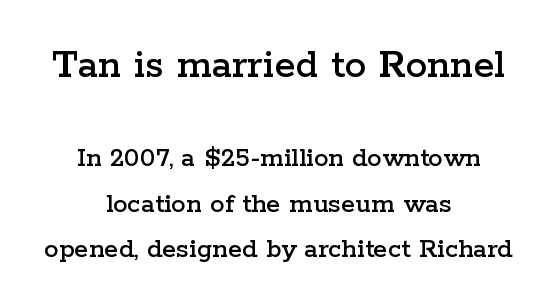
Note the varied advance widths — an 'i' is clearly narrower than an 'm'. The passage is arranged like a title page — every line centered. The text was rendered using a seriffed face with decorative stroke endings. Honestly, the letter spacing is just normal — you wouldn't notice it.
